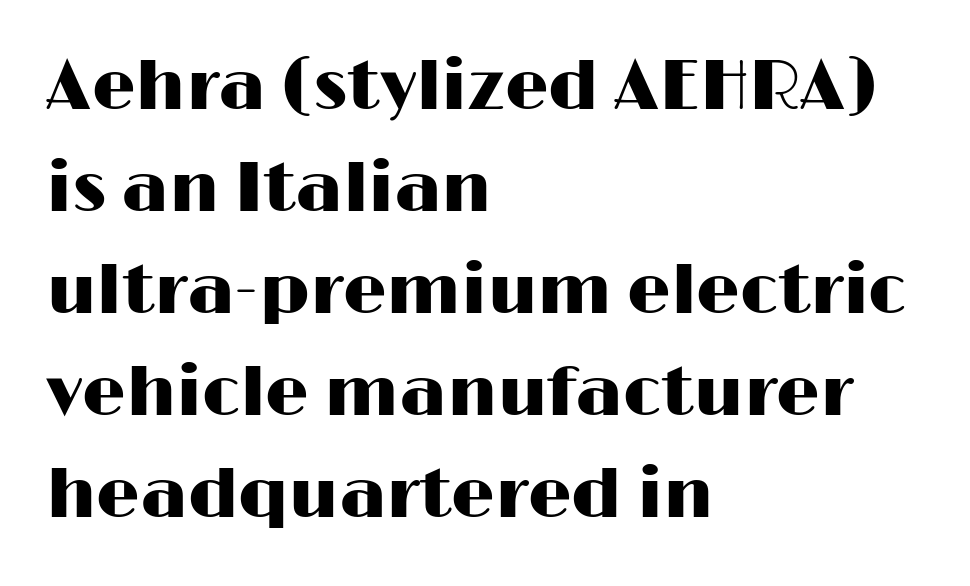
The image shows 69 px wide sans-serif type, upright; set left-aligned, normal line spacing (1.48x), normal letter spacing, not underlined; high stroke contrast and a medium x-height.
